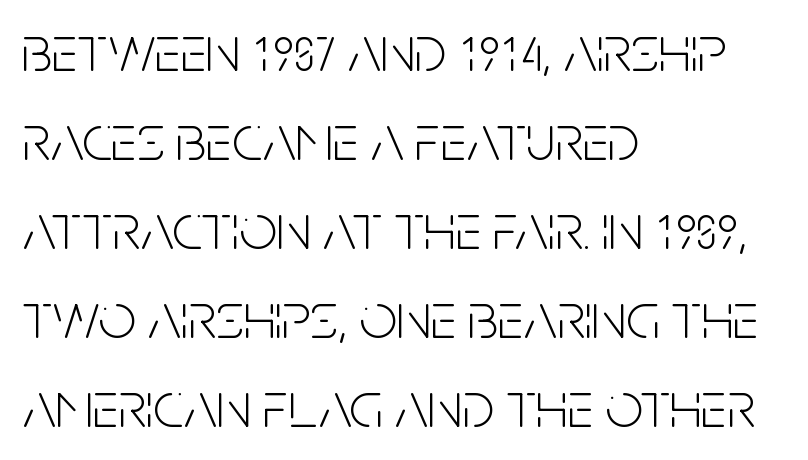
The face used here is proportionally spaced, like ordinary book or web type. A student would call this left alignment; a typographer would say flush left, rag right. In terms of leading, this rendering sits right in the middle. The gaps between neighbouring characters are ordinary and unremarkable. The rendering shows plain stroke endings on the letterforms — a sans-serif design.
